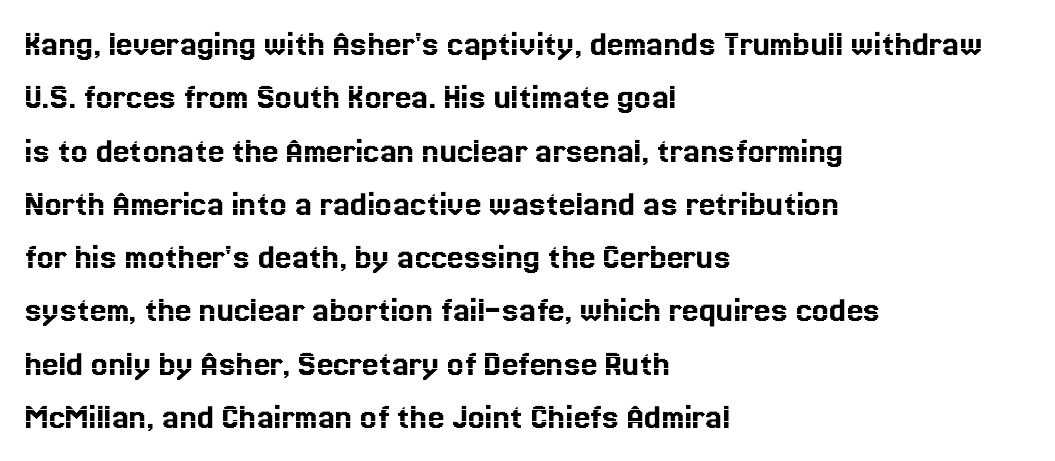
{"italic": "no", "width": "normal", "x_height": "medium", "monospaced": "no", "underline": "no", "align": "left", "line_spacing": "normal", "line_spacing_ratio": 1.44, "letter_spacing": "normal", "letter_spacing_em": 0.0, "glyph_px": 37}
